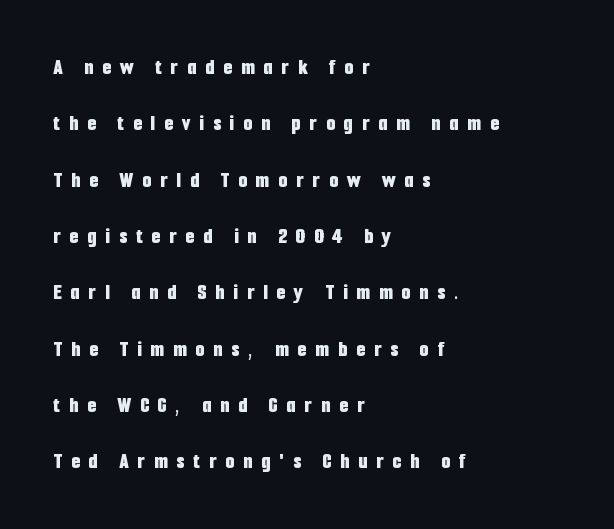
Q: Is the text bold? A: Yes.
Q: Is the text italic (slanted)? A: No, it is upright.
Q: Is the text underlined? A: No.
Q: How is the paragraph aligned? A: Left-aligned.
Q: Is the spacing between letters normal or unusually wide? A: Unusually wide.
Q: Is the spacing between lines tight, normal or loose? A: Loose.
